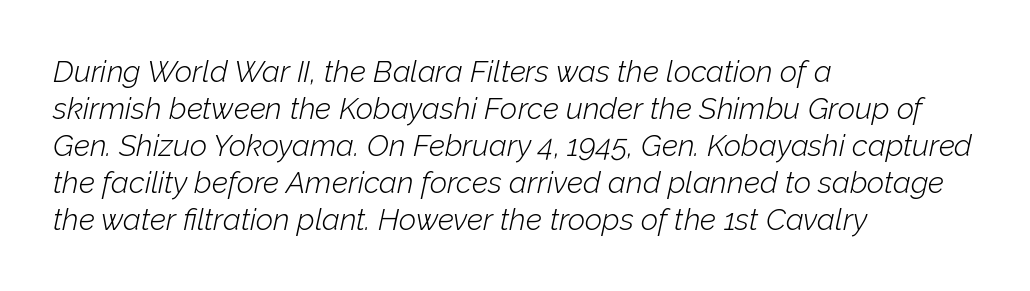
{"italic": "yes", "lean": "right", "slant_degrees": 12, "bold": "no", "weight": "light", "width": "normal", "stroke_contrast": "low", "x_height": "medium", "monospaced": "no", "underline": "no", "align": "left", "line_spacing_ratio": 1.23, "letter_spacing": "normal", "letter_spacing_em": 0.0, "glyph_px": 30}
